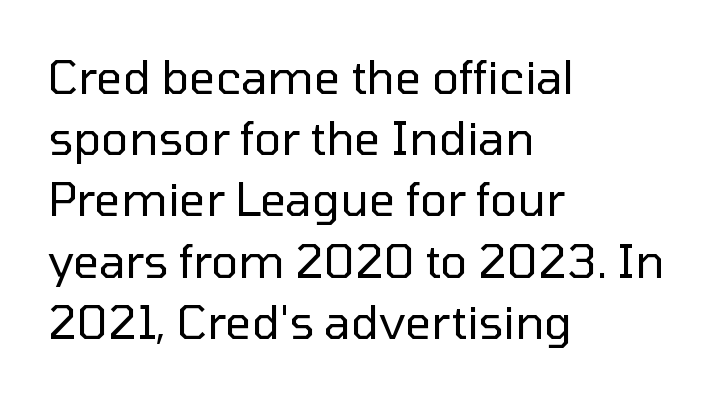
Q: Is the text bold? A: No.
Q: Is the text italic (slanted)? A: No, it is upright.
Q: Is the typeface a serif or a sans-serif typeface? A: Sans-serif.
Q: Is the text underlined? A: No.
Q: How is the paragraph aligned? A: Left-aligned.
Q: Is the spacing between letters normal or unusually wide? A: Normal.
Q: Is the spacing between lines tight, normal or loose? A: Normal.
Q: Width (condensed, normal, or wide)? A: Normal.
Q: Stroke contrast? A: Low.
Q: x-height? A: Medium.
Q: Monospaced? A: No.
